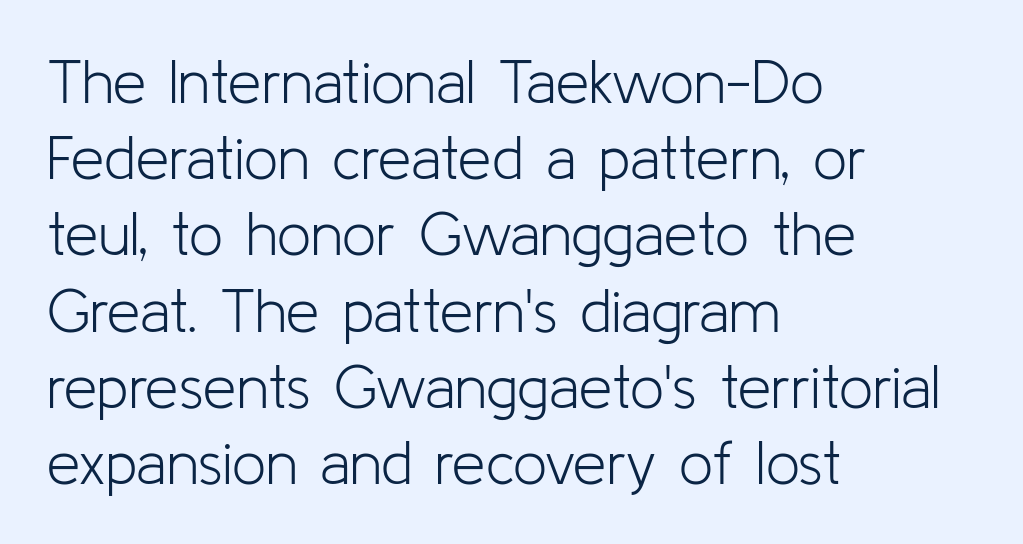
The letterforms sit shoulder to shoulder at normal distance. Regular leading. Ordinary non-slanted type is in use. Horizontal alignment here is leftward, the default for most running prose.
